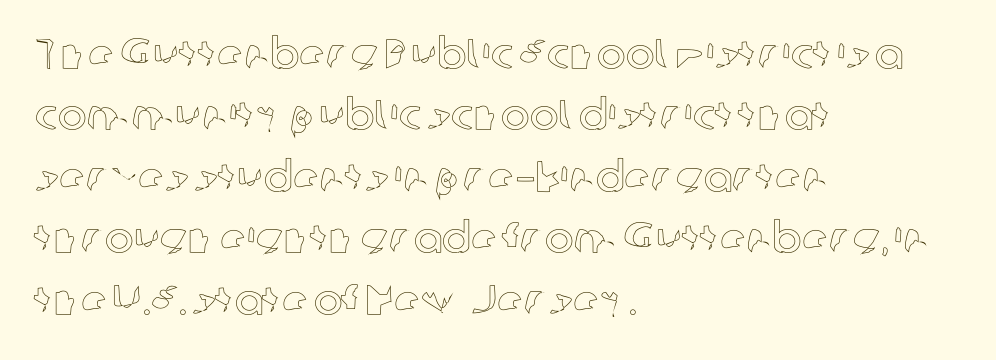
{"italic": "no", "width": "normal", "x_height": "medium", "monospaced": "no", "underline": "no", "align": "left", "line_spacing": "normal", "line_spacing_ratio": 1.43, "letter_spacing": "normal", "letter_spacing_em": 0.0, "glyph_px": 43}
